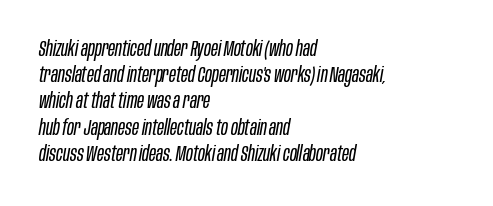
The image shows 21 px text type, italic (leaning right); set left-aligned, normal line spacing (1.25x), normal letter spacing, not underlined.
